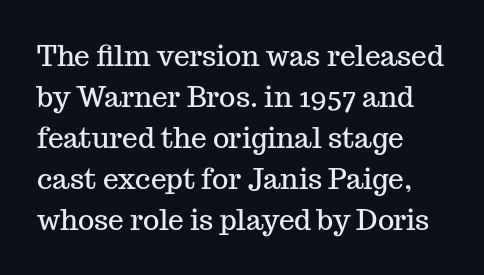
The image shows 28 px serif type, upright; set left-aligned, normal line spacing (1.46x), normal letter spacing, not underlined; medium stroke contrast and a medium x-height.
